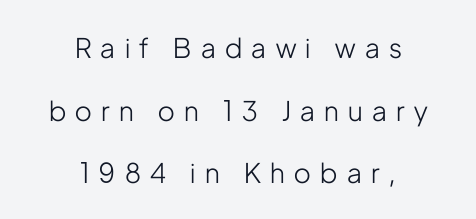
{"italic": "no", "bold": "no", "underline": "no", "align": "center", "line_spacing": "loose", "line_spacing_ratio": 2.32, "letter_spacing": "wide", "letter_spacing_em": 0.35, "glyph_px": 27}
